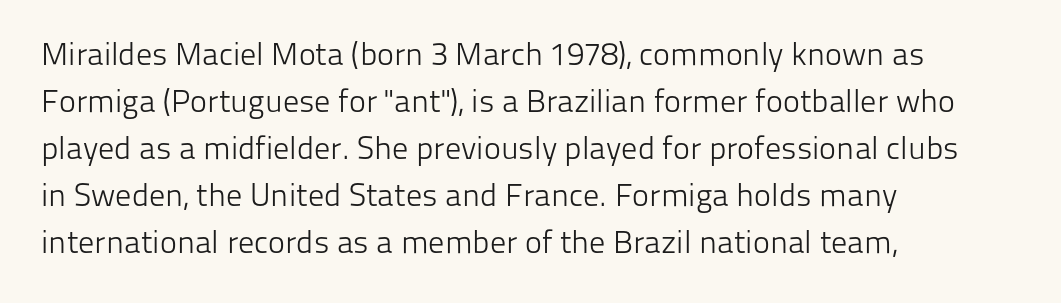
The image shows 32 px light sans-serif type, upright; set left-aligned, normal line spacing (1.47x), normal letter spacing, not underlined; low stroke contrast and a medium x-height.
